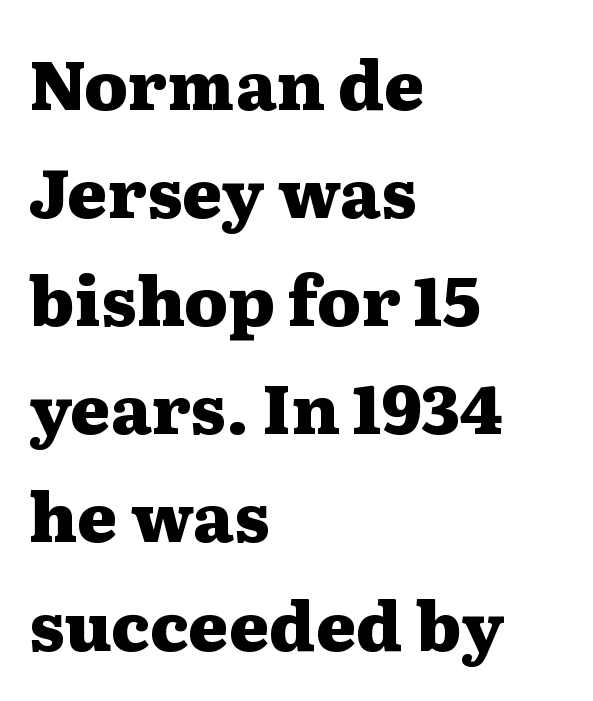
{"serif": "yes", "italic": "no", "bold": "yes", "weight": "heavy", "width": "wide", "stroke_contrast": "medium", "x_height": "medium", "monospaced": "no", "underline": "no", "align": "left", "line_spacing": "normal", "line_spacing_ratio": 1.59, "letter_spacing": "normal", "letter_spacing_em": 0.0, "glyph_px": 68}
